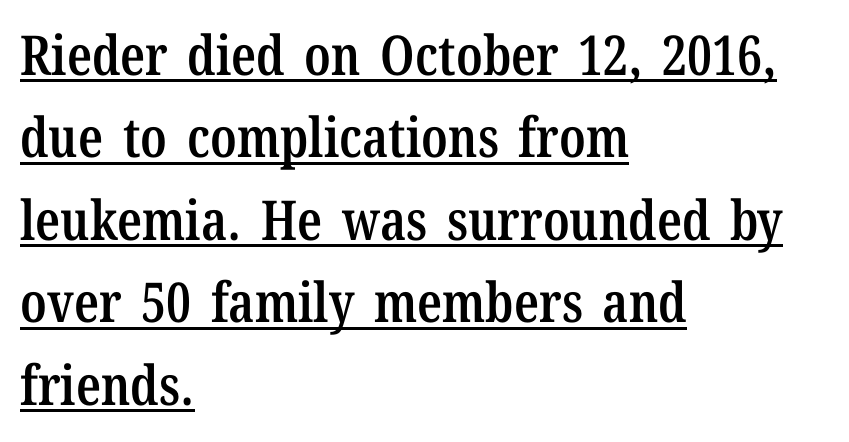
{"serif": "yes", "italic": "no", "bold": "semi", "weight": "semibold", "width": "condensed", "stroke_contrast": "low", "x_height": "medium", "monospaced": "no", "underline": "yes", "align": "left", "line_spacing": "normal", "line_spacing_ratio": 1.5, "letter_spacing": "normal", "letter_spacing_em": 0.0, "glyph_px": 55}
